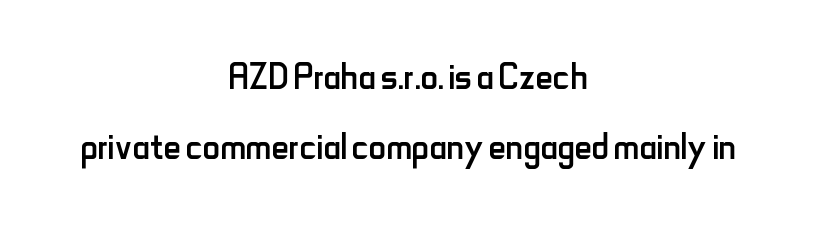
Think of a printed novel: that variable character pitch is what you see here. A bare baseline throughout the passage. Notice how the stems are strictly vertical — no italics here. Students, note that the glyphs here touch the page at normal intervals. Weight class: somewhere from thin through regular. Which margin do the lines hug? Neither — every line sits in the middle.
